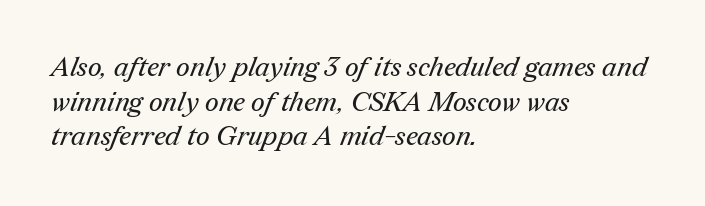
Short and long lines alike share a common starting point at left. Successive baselines arrive at the customary interval. The font is comparable to plain body text, perhaps lighter. The gap between lines stays unmarked. The passage shown has conventional tracking throughout.
